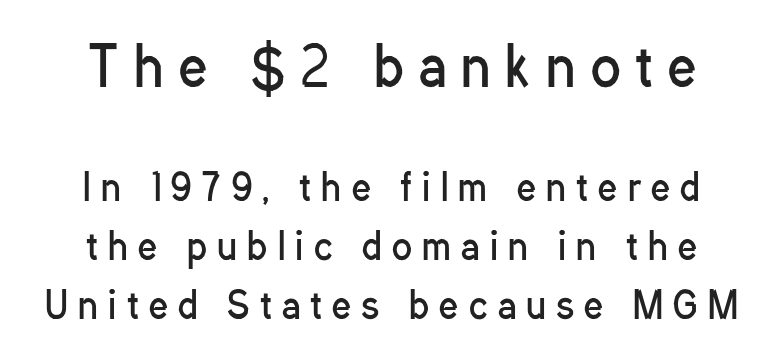
Q: Is the text bold? A: No.
Q: Is the text italic (slanted)? A: No, it is upright.
Q: Is the typeface a serif or a sans-serif typeface? A: Sans-serif.
Q: Is the text underlined? A: No.
Q: Is the spacing between letters normal or unusually wide? A: Unusually wide.
Q: Is the spacing between lines tight, normal or loose? A: Normal.
Q: Which block of text is set in a larger size, the first (top) or the second (bottom)? A: The first (top) one.
Q: Width (condensed, normal, or wide)? A: Condensed.
Q: Stroke contrast? A: Low.
Q: x-height? A: Medium.
Q: Monospaced? A: No.
